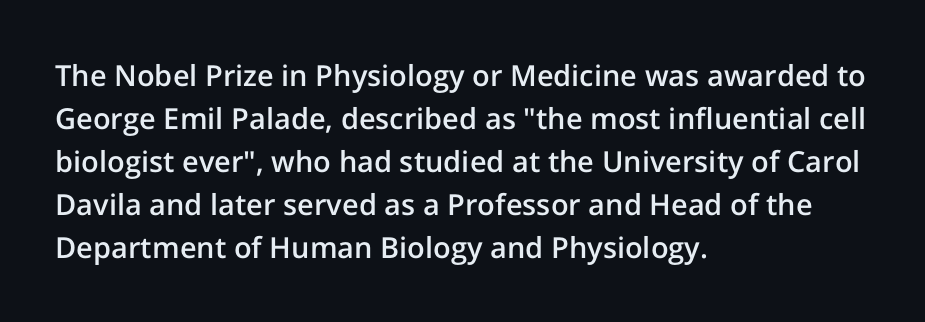
{"serif": "no", "italic": "no", "bold": "semi", "weight": "semibold", "width": "normal", "stroke_contrast": "low", "x_height": "medium", "monospaced": "no", "underline": "no", "align": "left", "line_spacing": "normal", "line_spacing_ratio": 1.48, "letter_spacing": "normal", "letter_spacing_em": 0.0, "glyph_px": 29}
